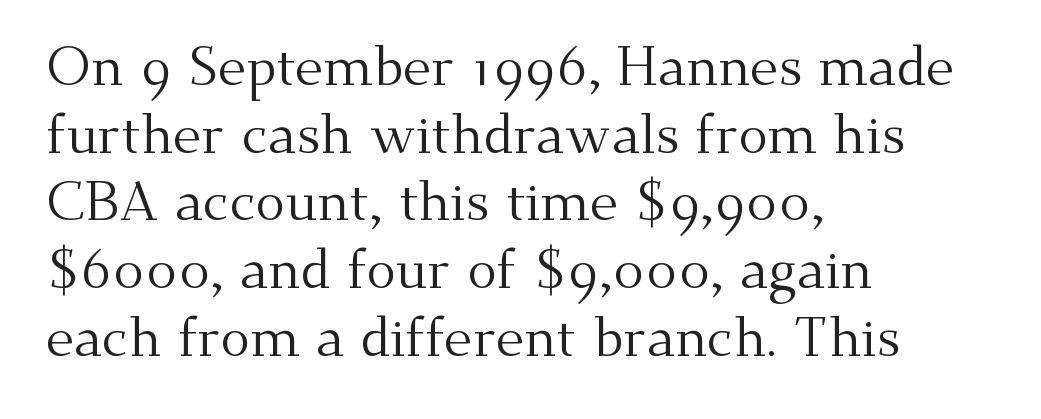
The image shows 55 px regular-weight serif type, upright; set left-aligned, line spacing 1.23x, normal letter spacing, not underlined; medium stroke contrast and a small x-height.
